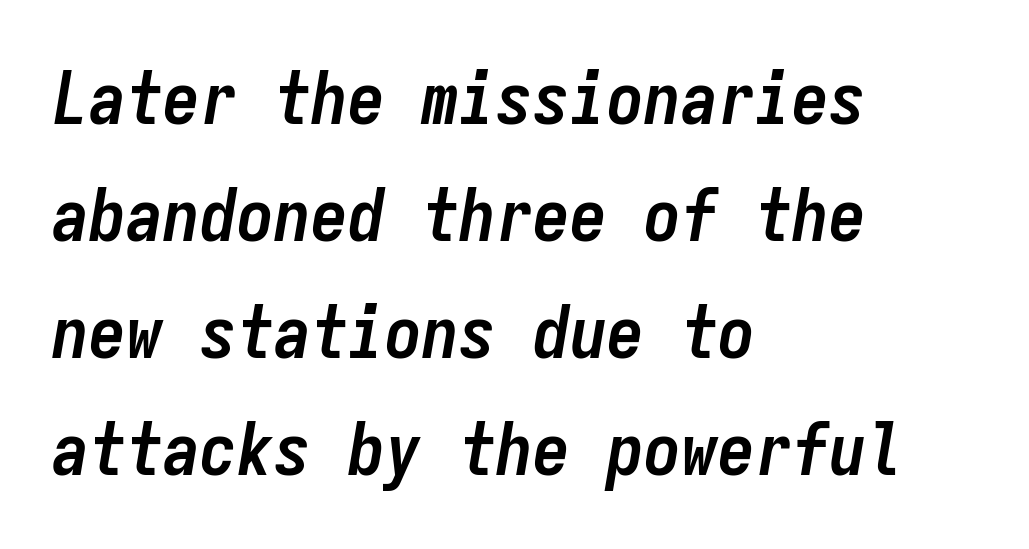
{"italic": "yes", "lean": "right", "slant_degrees": 9, "bold": "yes", "weight": "semibold", "width": "condensed", "stroke_contrast": "low", "x_height": "medium", "monospaced": "yes", "underline": "no", "align": "left", "line_spacing": "normal", "line_spacing_ratio": 1.58, "letter_spacing": "normal", "letter_spacing_em": 0.0, "glyph_px": 74}
